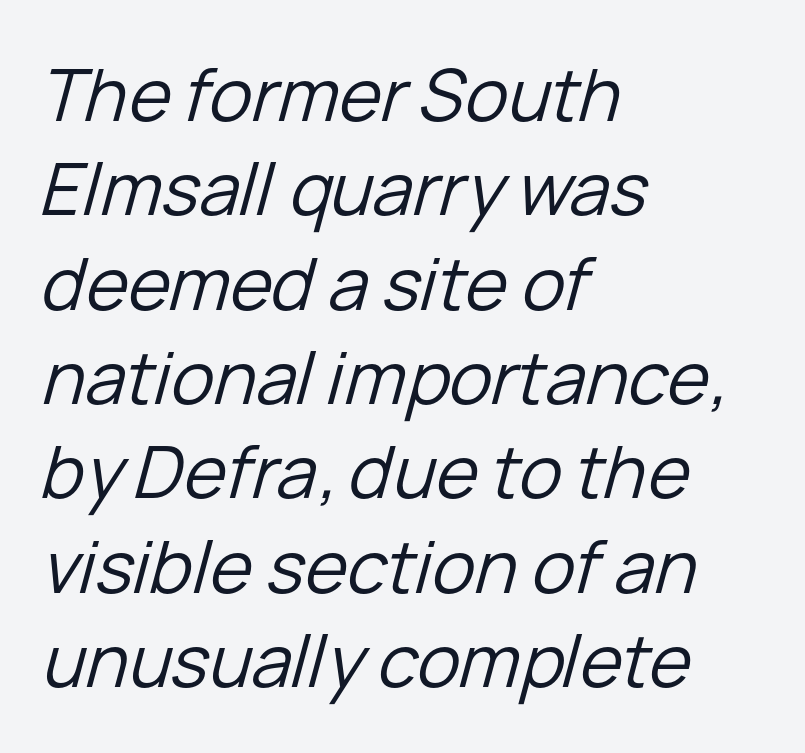
Q: Is the text bold? A: No.
Q: Is the text italic (slanted)? A: Yes, it leans right by about 15 degrees.
Q: Is the text underlined? A: No.
Q: How is the paragraph aligned? A: Left-aligned.
Q: Is the spacing between letters normal or unusually wide? A: Normal.
Q: Is the spacing between lines tight, normal or loose? A: Normal.
Q: Width (condensed, normal, or wide)? A: Normal.
Q: Stroke contrast? A: Low.
Q: x-height? A: Medium.
Q: Monospaced? A: No.
